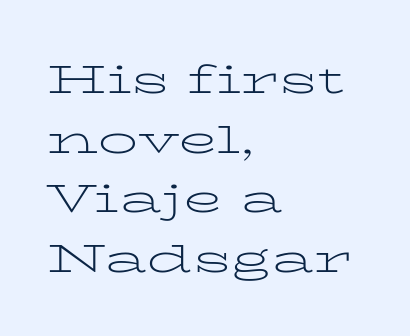
Q: Is the text bold? A: No.
Q: Is the text italic (slanted)? A: No, it is upright.
Q: Is the typeface a serif or a sans-serif typeface? A: Serif.
Q: Is the text underlined? A: No.
Q: How is the paragraph aligned? A: Left-aligned.
Q: Is the spacing between letters normal or unusually wide? A: Normal.
Q: Is the spacing between lines tight, normal or loose? A: Normal.
Q: Width (condensed, normal, or wide)? A: Wide.
Q: Stroke contrast? A: Low.
Q: x-height? A: Medium.
Q: Monospaced? A: No.
